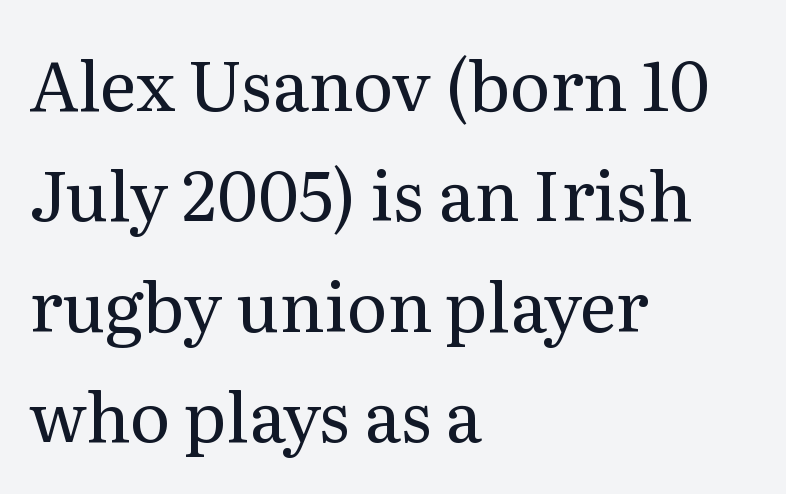
This sample uses an upright cut, with every glyph sitting square on the baseline. Nobody drew a line under any word here. Ink coverage per letter is moderate at most. The rendering anchors every line to the left-hand side. The letters advance in unequal steps, a hallmark of proportional type.
